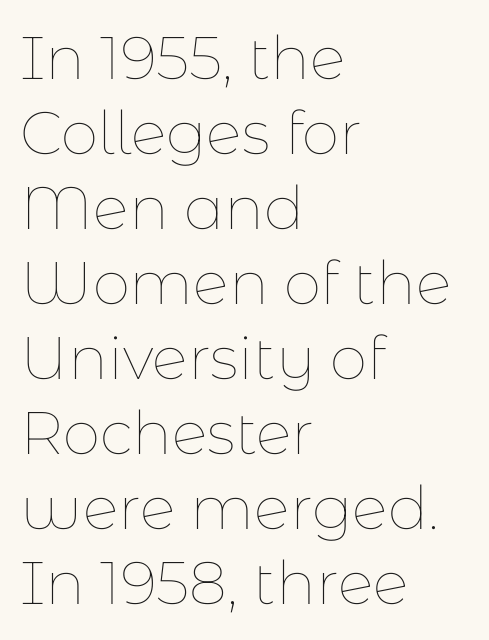
Q: Is the text bold? A: No.
Q: Is the text italic (slanted)? A: No, it is upright.
Q: Is the text underlined? A: No.
Q: How is the paragraph aligned? A: Left-aligned.
Q: Is the spacing between letters normal or unusually wide? A: Normal.
Q: Is the spacing between lines tight, normal or loose? A: Normal.
Q: Width (condensed, normal, or wide)? A: Normal.
Q: Stroke contrast? A: Low.
Q: x-height? A: Medium.
Q: Monospaced? A: No.
